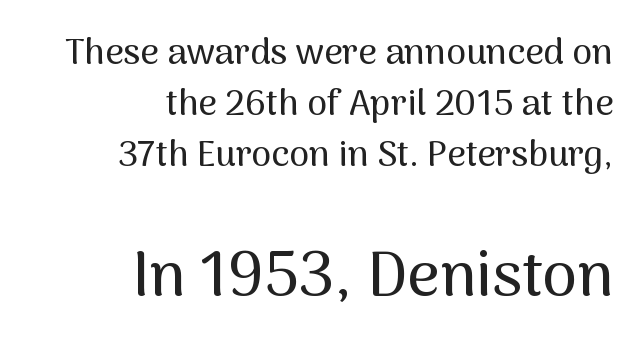
Q: Is the text italic (slanted)? A: No, it is upright.
Q: Is the typeface a serif or a sans-serif typeface? A: Sans-serif.
Q: Is the text underlined? A: No.
Q: How is the paragraph aligned? A: Right-aligned.
Q: Is the spacing between letters normal or unusually wide? A: Normal.
Q: Is the spacing between lines tight, normal or loose? A: Normal.
Q: Which block of text is set in a larger size, the first (top) or the second (bottom)? A: The second (bottom) one.
Q: Width (condensed, normal, or wide)? A: Normal.
Q: Stroke contrast? A: Medium.
Q: x-height? A: Medium.
Q: Monospaced? A: No.
